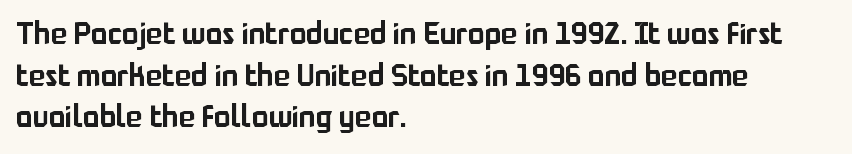
Q: Is the text italic (slanted)? A: No, it is upright.
Q: Is the typeface a serif or a sans-serif typeface? A: Sans-serif.
Q: Is the text underlined? A: No.
Q: How is the paragraph aligned? A: Left-aligned.
Q: Is the spacing between letters normal or unusually wide? A: Normal.
Q: Is the spacing between lines tight, normal or loose? A: Normal.
Q: Width (condensed, normal, or wide)? A: Normal.
Q: Stroke contrast? A: Low.
Q: x-height? A: Medium.
Q: Monospaced? A: No.
